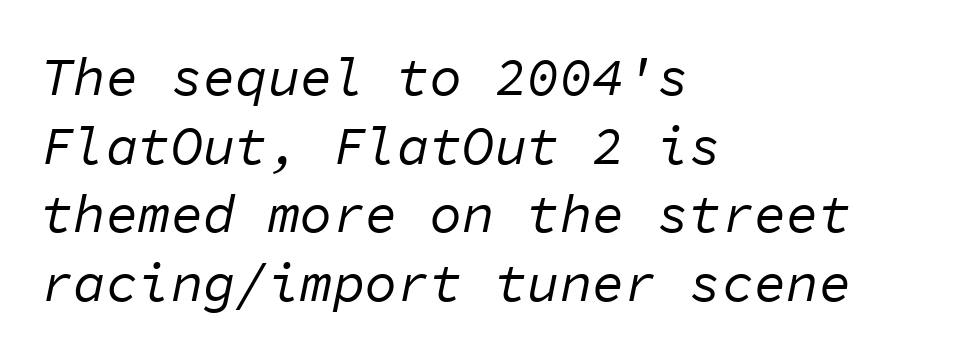
Q: Is the text bold? A: No.
Q: Is the text italic (slanted)? A: Yes, it leans right by about 11 degrees.
Q: Is the text underlined? A: No.
Q: How is the paragraph aligned? A: Left-aligned.
Q: Is the spacing between letters normal or unusually wide? A: Normal.
Q: Is the spacing between lines tight, normal or loose? A: Normal.
Q: Width (condensed, normal, or wide)? A: Normal.
Q: Stroke contrast? A: Low.
Q: x-height? A: Medium.
Q: Monospaced? A: Yes.
